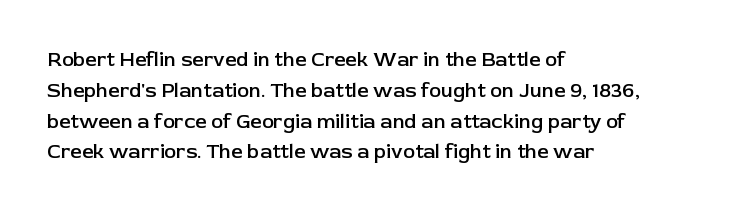
The image shows 20 px text type, upright; set left-aligned, normal line spacing (1.54x), normal letter spacing, not underlined.
